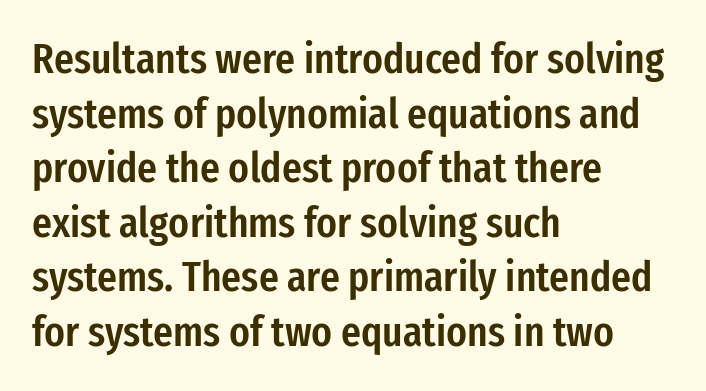
The image shows 43 px semibold, condensed sans-serif type, upright; set left-aligned, normal line spacing (1.27x), normal letter spacing, not underlined; low stroke contrast and a medium x-height.
